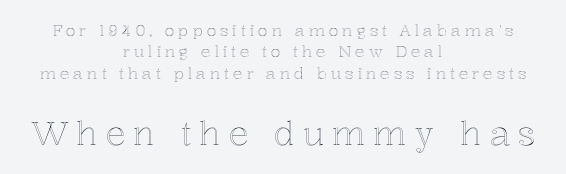
Q: Is the text italic (slanted)? A: No, it is upright.
Q: Is the text underlined? A: No.
Q: How is the paragraph aligned? A: Centered.
Q: Is the spacing between letters normal or unusually wide? A: Unusually wide.
Q: Is the spacing between lines tight, normal or loose? A: Normal.
Q: Which block of text is set in a larger size, the first (top) or the second (bottom)? A: The second (bottom) one.
Q: Width (condensed, normal, or wide)? A: Normal.
Q: x-height? A: Medium.
Q: Monospaced? A: No.
